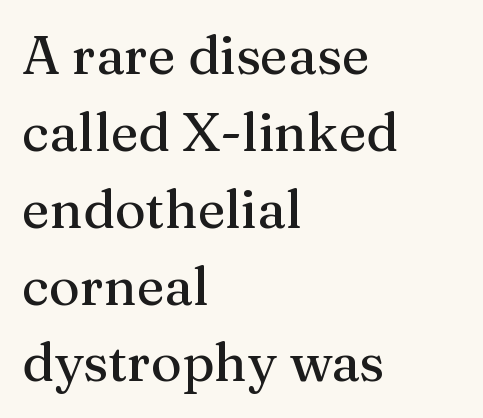
Classification — serif. Descenders hang freely into open space. Whoever set this chose a conventional vertical rhythm. The face used here is proportionally spaced, like ordinary book or web type. Caption: multi-line text, flush left, ragged right. Characters remain perfectly vertical along every line.
